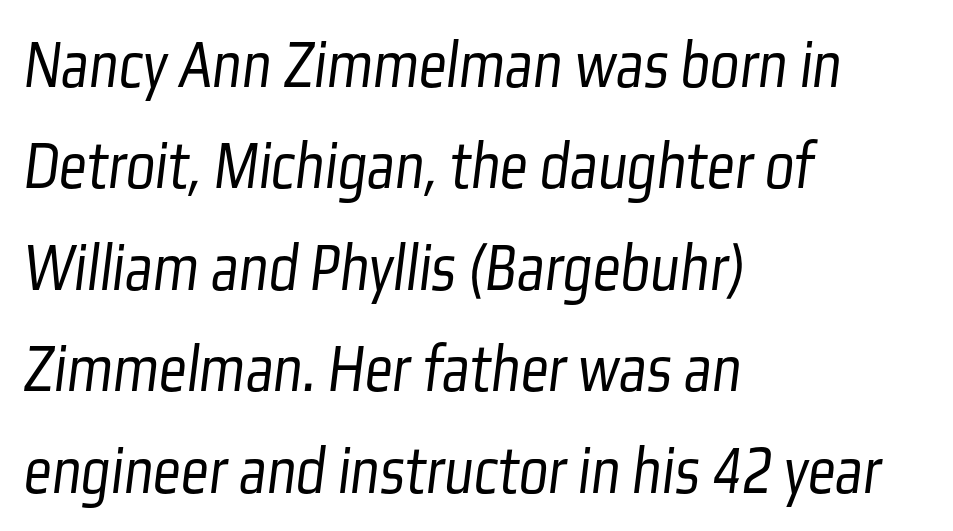
{"serif": "no", "bold": "no", "weight": "light", "width": "condensed", "stroke_contrast": "low", "x_height": "medium", "monospaced": "no", "underline": "no", "align": "left", "line_spacing": "normal", "line_spacing_ratio": 1.47, "letter_spacing": "normal", "letter_spacing_em": 0.0, "glyph_px": 69}
